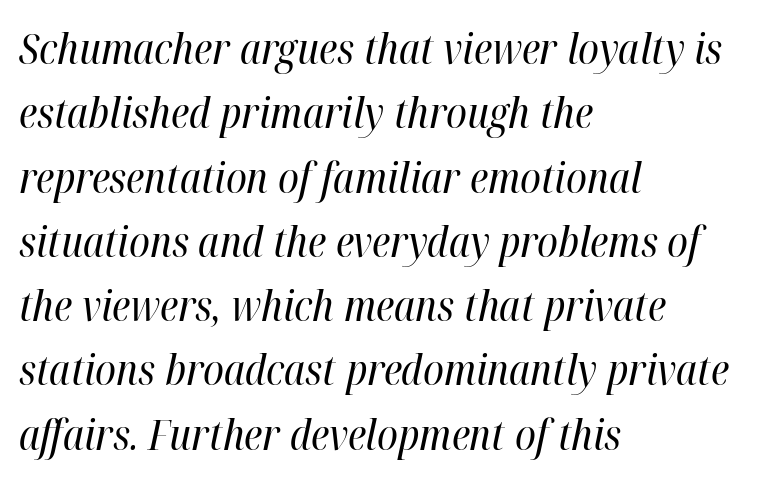
Q: Is the text bold? A: No.
Q: Is the text italic (slanted)? A: Yes, it leans right by about 12 degrees.
Q: Is the text underlined? A: No.
Q: How is the paragraph aligned? A: Left-aligned.
Q: Is the spacing between letters normal or unusually wide? A: Normal.
Q: Is the spacing between lines tight, normal or loose? A: Normal.
Q: Width (condensed, normal, or wide)? A: Condensed.
Q: Stroke contrast? A: High.
Q: x-height? A: Medium.
Q: Monospaced? A: No.
